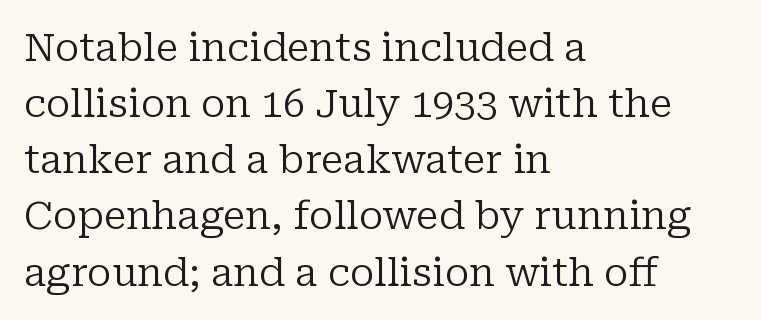
{"serif": "yes", "italic": "no", "bold": "no", "weight": "regular", "width": "normal", "stroke_contrast": "low", "x_height": "medium", "monospaced": "no", "underline": "no", "align": "left", "line_spacing": "normal", "line_spacing_ratio": 1.44, "letter_spacing": "normal", "letter_spacing_em": 0.0, "glyph_px": 39}
